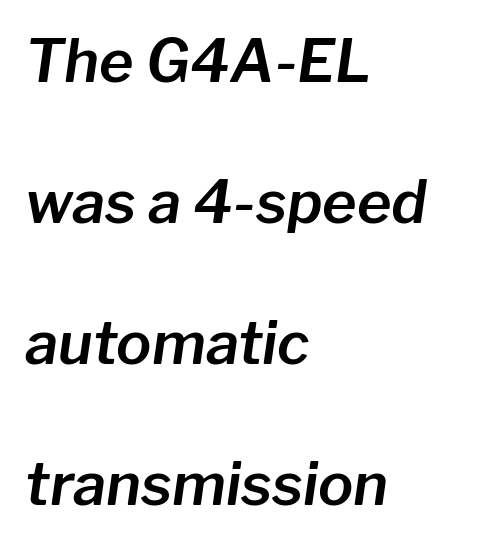
The image shows 59 px text type, italic (leaning right); set left-aligned, loose line spacing (2.39x), normal letter spacing, not underlined; low stroke contrast and a medium x-height.
